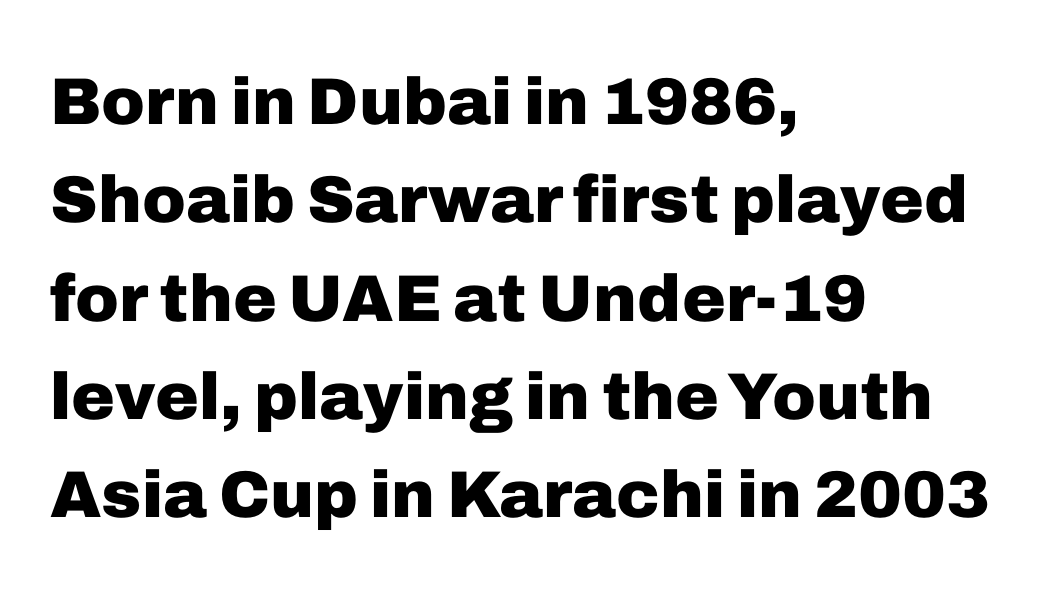
Q: Is the text bold? A: Yes.
Q: Is the text italic (slanted)? A: No, it is upright.
Q: Is the typeface a serif or a sans-serif typeface? A: Sans-serif.
Q: Is the text underlined? A: No.
Q: How is the paragraph aligned? A: Left-aligned.
Q: Is the spacing between letters normal or unusually wide? A: Normal.
Q: Is the spacing between lines tight, normal or loose? A: Normal.
Q: Width (condensed, normal, or wide)? A: Normal.
Q: Stroke contrast? A: Low.
Q: x-height? A: Medium.
Q: Monospaced? A: No.
